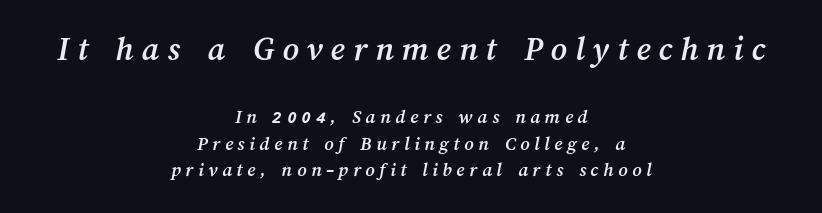
Q: Is the text underlined? A: No.
Q: How is the paragraph aligned? A: Centered.
Q: Is the spacing between letters normal or unusually wide? A: Unusually wide.
Q: Is the spacing between lines tight, normal or loose? A: Normal.
Q: Which block of text is set in a larger size, the first (top) or the second (bottom)? A: The first (top) one.
Q: Width (condensed, normal, or wide)? A: Normal.
Q: Stroke contrast? A: Medium.
Q: x-height? A: Medium.
Q: Monospaced? A: No.
